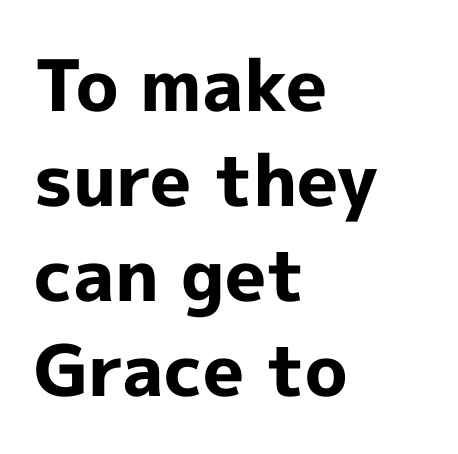
Here the glyphs are tracked normally, forming tight word shapes. The strokes are fattened all the way to bold. Upright lettering throughout. The rendering uses natural spacing where letterforms have individual widths. The designer left line spacing at the default. I'd call this a sans setting — the letters go barefoot.
